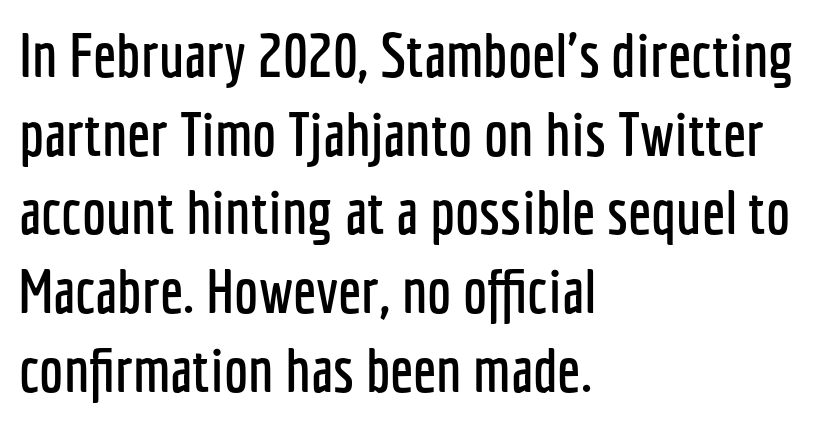
The gap between lines stays unmarked. The text was rendered using a sans face with plain stroke endings. The rendering uses a moderate line-height, typical for paragraphs. The letters sit at their default tracking, neither squeezed nor spread. The typography opts for an upright posture over an oblique one.
